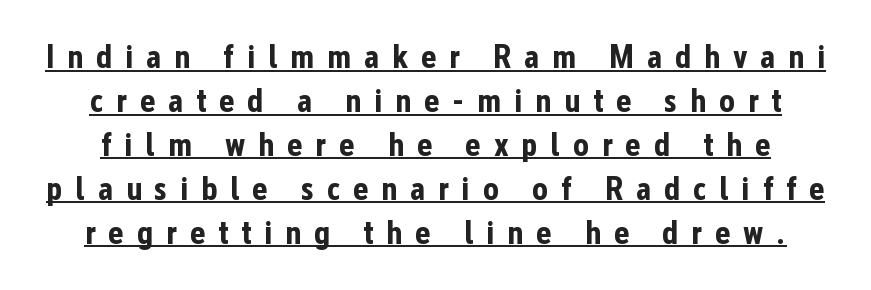
The image shows 33 px bold, condensed sans-serif type, upright; set normal line spacing (1.33x), unusually wide letter spacing (+0.39 em), underlined; low stroke contrast and a medium x-height.
